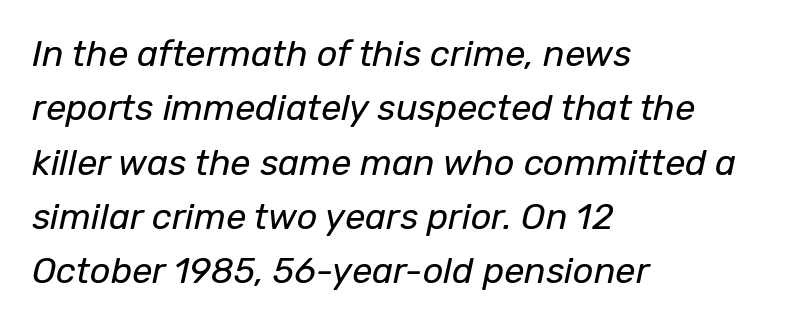
Q: Is the text bold? A: No.
Q: Is the text italic (slanted)? A: Yes, it leans right by about 12 degrees.
Q: Is the text underlined? A: No.
Q: How is the paragraph aligned? A: Left-aligned.
Q: Is the spacing between letters normal or unusually wide? A: Normal.
Q: Is the spacing between lines tight, normal or loose? A: Normal.
Q: Width (condensed, normal, or wide)? A: Normal.
Q: Stroke contrast? A: Low.
Q: x-height? A: Medium.
Q: Monospaced? A: No.
